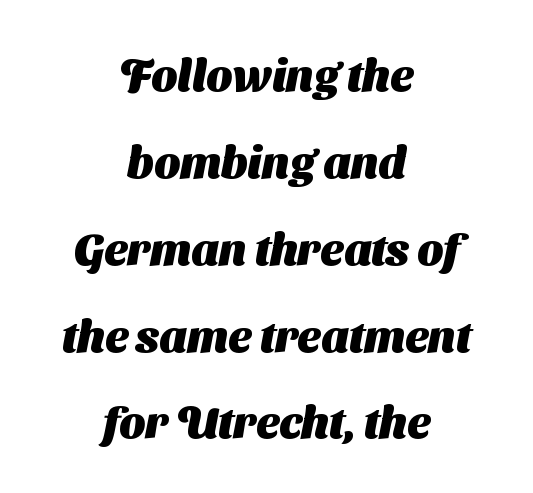
Every letter is thick-stroked: bold, no question. Loosely led — the rows are spread out. Is this a sans? Yes — the strokes have no serifs. The passage shown has conventional tracking throughout. One-word summary of the alignment: center. Descenders are the only things crossing below the line.
